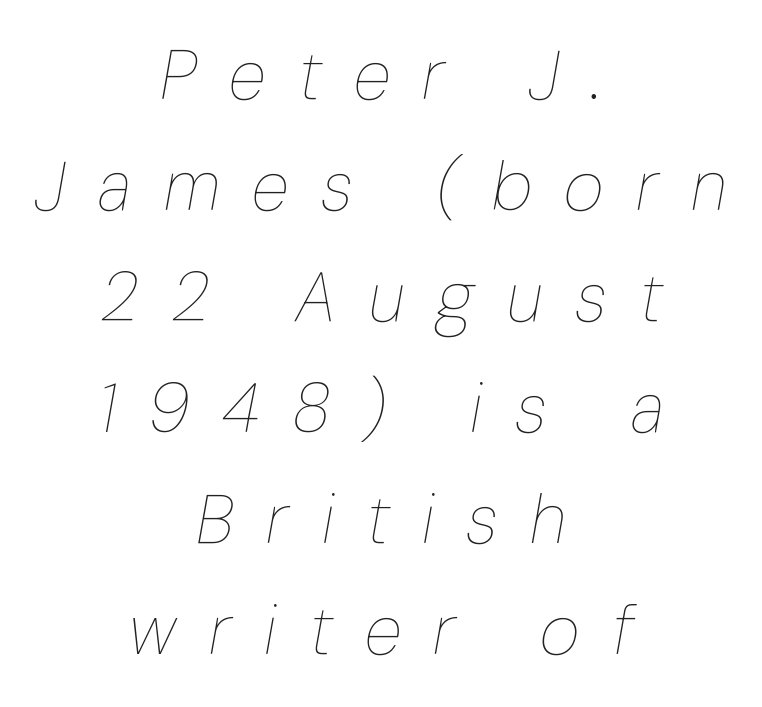
The image shows 69 px thin, condensed type, italic (leaning right); set centered, normal line spacing (1.61x), unusually wide letter spacing (+0.47 em), not underlined; low stroke contrast and a medium x-height.
